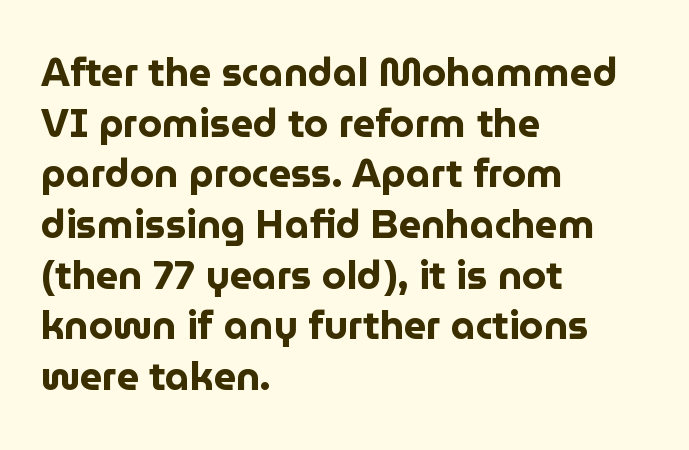
The image shows 39 px bold sans-serif type, upright; set left-aligned, normal line spacing (1.3x), normal letter spacing, not underlined; low stroke contrast and a medium x-height.
